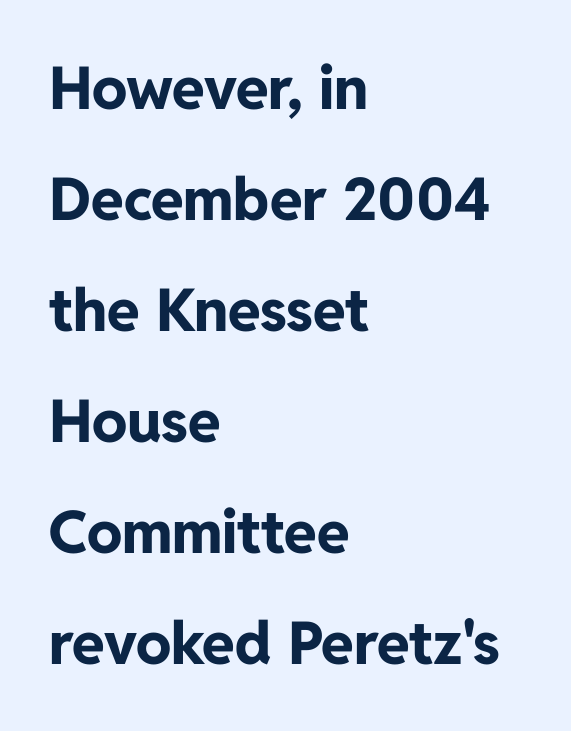
Q: Is the text bold? A: Yes.
Q: Is the text italic (slanted)? A: No, it is upright.
Q: Is the typeface a serif or a sans-serif typeface? A: Sans-serif.
Q: Is the text underlined? A: No.
Q: How is the paragraph aligned? A: Left-aligned.
Q: Is the spacing between letters normal or unusually wide? A: Normal.
Q: Width (condensed, normal, or wide)? A: Normal.
Q: Stroke contrast? A: Low.
Q: x-height? A: Medium.
Q: Monospaced? A: No.
